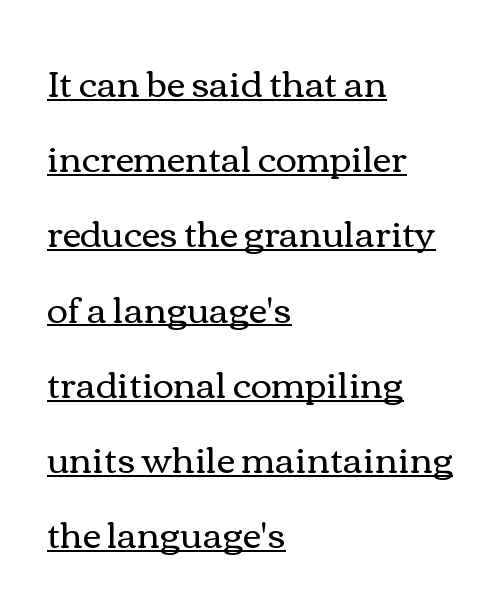
{"italic": "no", "bold": "no", "weight": "regular", "width": "wide", "stroke_contrast": "medium", "x_height": "medium", "monospaced": "no", "underline": "yes", "align": "left", "line_spacing": "loose", "line_spacing_ratio": 2.09, "letter_spacing": "normal", "letter_spacing_em": 0.0, "glyph_px": 36}
